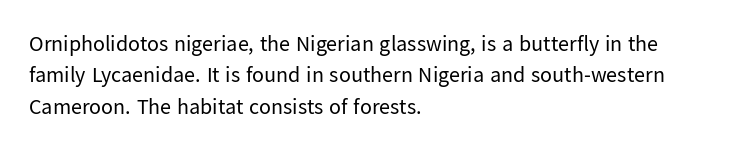
The line-height multiplier appears to be the usual default. The ragged edge is on the right, which tells us the setting is flush left. A typesetter would mark this as roman, not italic. This sample uses plain, unmodified letter spacing. No letter is thick-stroked: the sample isn't bold.
